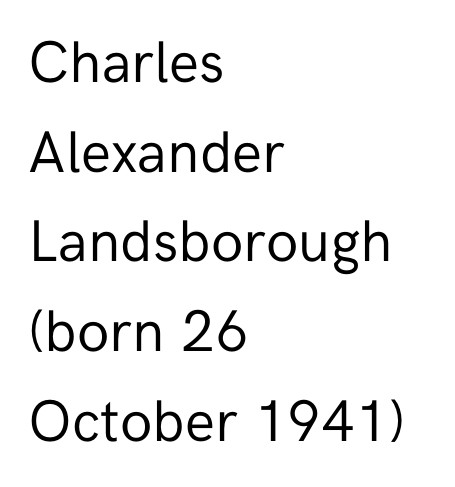
{"serif": "no", "italic": "no", "bold": "no", "weight": "regular", "width": "normal", "stroke_contrast": "low", "x_height": "medium", "monospaced": "no", "underline": "no", "align": "left", "line_spacing": "normal", "line_spacing_ratio": 1.52, "letter_spacing": "normal", "letter_spacing_em": 0.0, "glyph_px": 59}
